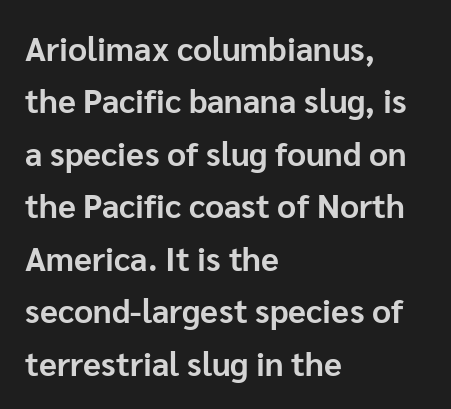
The image shows 33 px bold sans-serif type, upright; set left-aligned, normal line spacing (1.59x), normal letter spacing, not underlined; low stroke contrast and a medium x-height.
